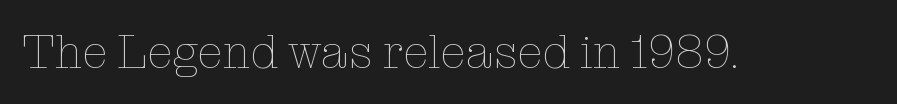
Ordinary non-slanted type is in use. The weight would be labelled regular, book, light, or lighter still. Check the space under the baseline: it is left empty. The gaps between neighbouring characters are ordinary and unremarkable. Note the varied advance widths — an 'i' is clearly narrower than an 'm'.
